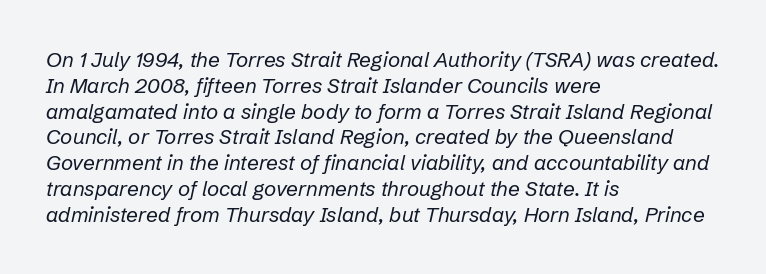
The image shows 21 px text type, italic (leaning right); set left-aligned, line spacing 1.23x, normal letter spacing, not underlined.
